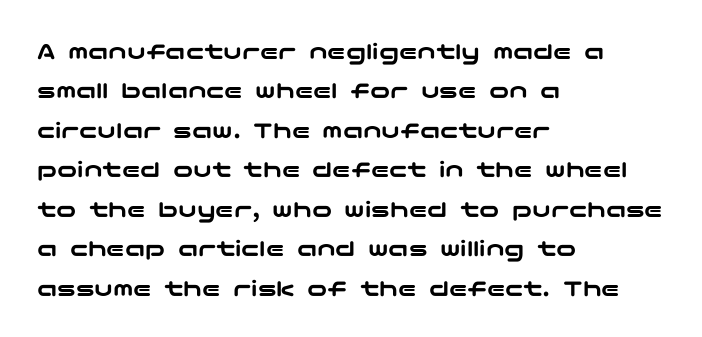
{"italic": "no", "underline": "no", "align": "left", "line_spacing": "normal", "line_spacing_ratio": 1.58, "letter_spacing": "normal", "letter_spacing_em": 0.0, "glyph_px": 25}
